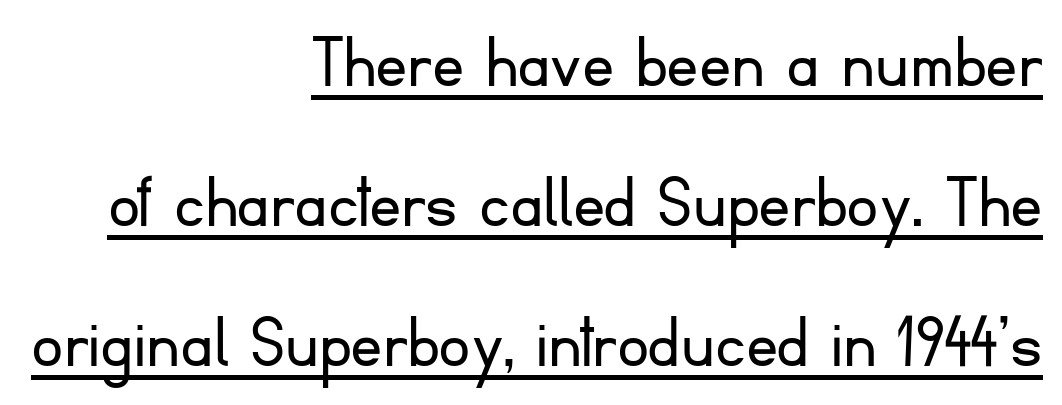
The image shows 80 px light sans-serif type, upright; set right-aligned, line spacing 1.75x, normal letter spacing, underlined; low stroke contrast and a small x-height.
